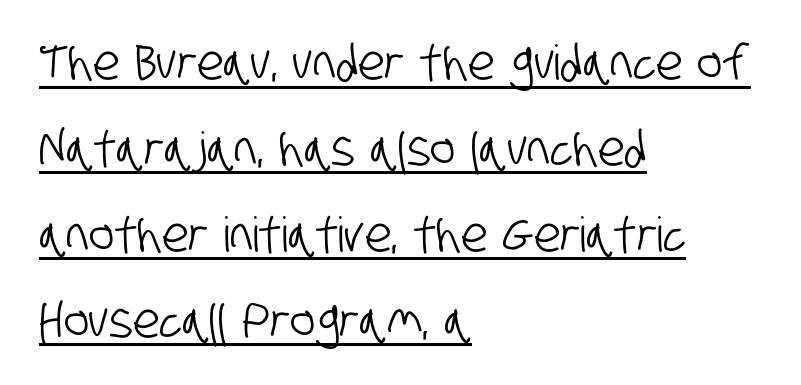
The image shows 48 px condensed sans-serif type; set left-aligned, line spacing 1.79x, normal letter spacing, underlined; low stroke contrast and a large x-height.
